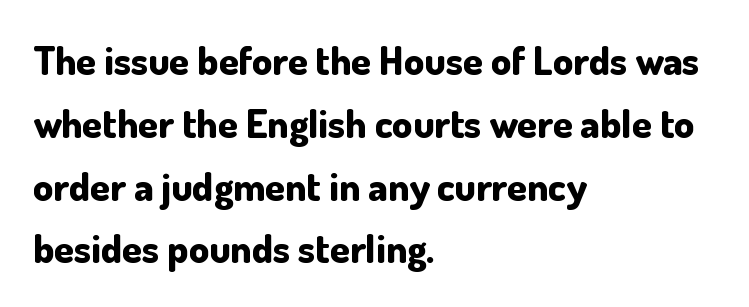
{"serif": "no", "italic": "no", "bold": "yes", "weight": "bold", "width": "normal", "stroke_contrast": "low", "x_height": "small", "monospaced": "no", "underline": "no", "align": "left", "line_spacing": "normal", "line_spacing_ratio": 1.57, "letter_spacing": "normal", "letter_spacing_em": 0.0, "glyph_px": 40}
